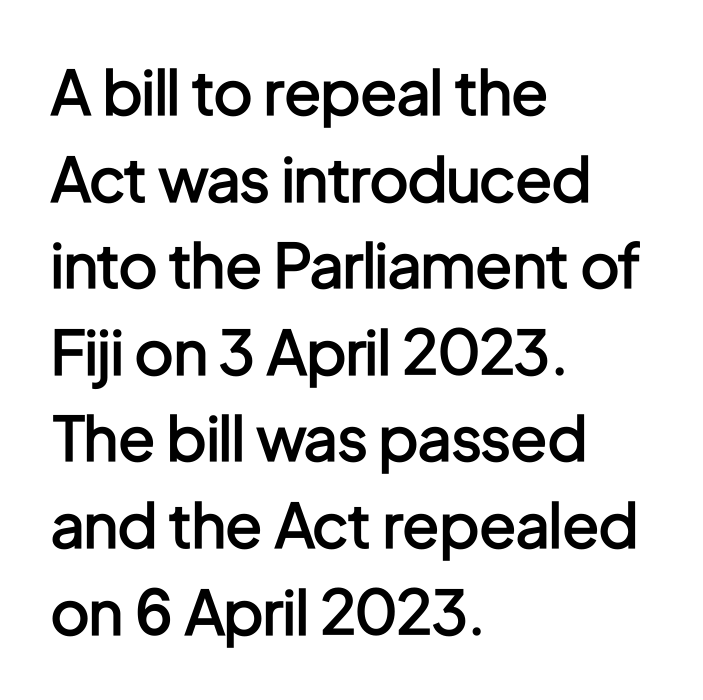
{"serif": "no", "italic": "no", "bold": "semi", "weight": "semibold", "width": "condensed", "stroke_contrast": "low", "x_height": "medium", "monospaced": "no", "underline": "no", "align": "left", "line_spacing": "normal", "line_spacing_ratio": 1.42, "letter_spacing": "normal", "letter_spacing_em": 0.0, "glyph_px": 61}
